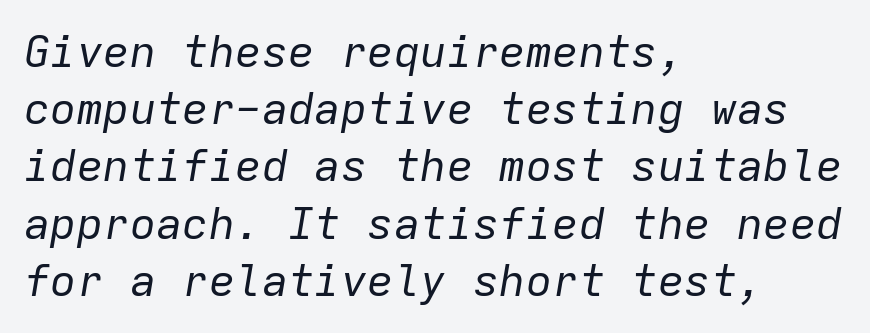
Bold? No — there's no thickening of the strokes. Nothing unusual about the tracking: characters are spaced as the font intends. What's the leading like? Ordinary, nothing unusual. Descenders are the only things crossing below the line. You could count columns in this text — the font is strictly monospaced.
